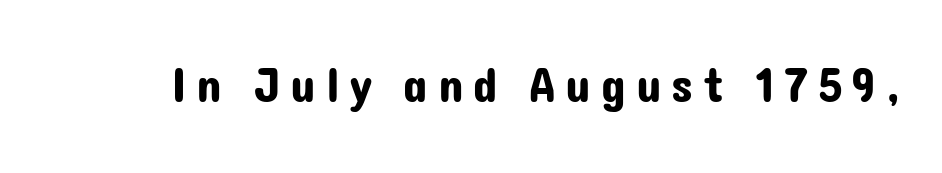
Looks like regular typesetting: each glyph gets only the width it needs. This is sans-serif lettering, the kind often seen on screens and signage. Compared with typical body copy, the letter spacing here is much looser. Any mark beneath the type? The region is blank. The font's upright variant was chosen for this text.
